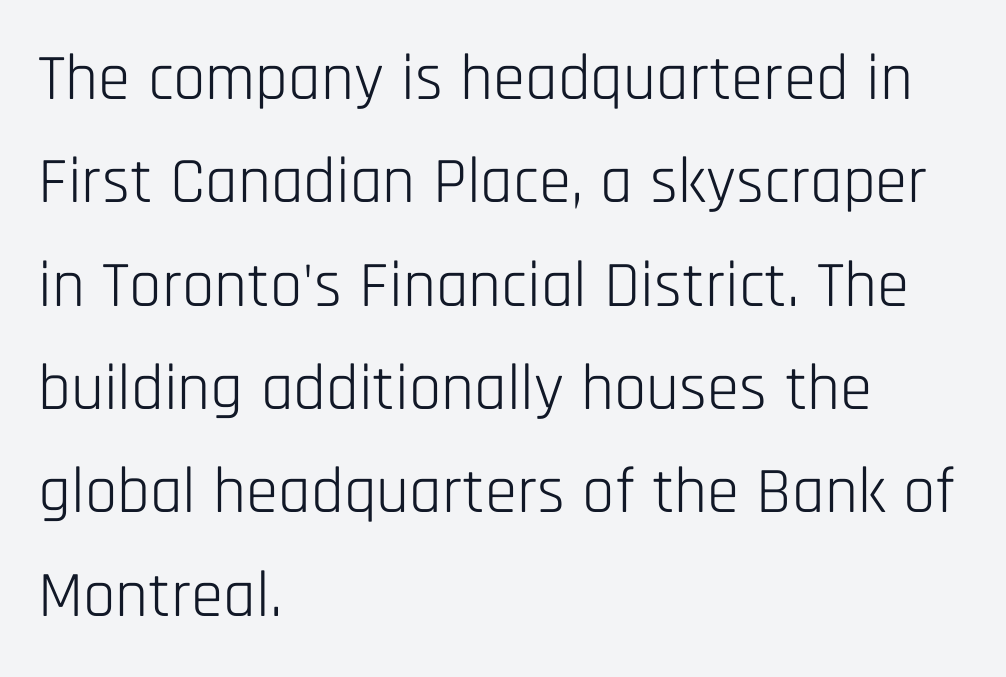
Q: Is the text bold? A: No.
Q: Is the text italic (slanted)? A: No, it is upright.
Q: Is the typeface a serif or a sans-serif typeface? A: Sans-serif.
Q: Is the text underlined? A: No.
Q: How is the paragraph aligned? A: Left-aligned.
Q: Is the spacing between letters normal or unusually wide? A: Normal.
Q: Is the spacing between lines tight, normal or loose? A: Normal.
Q: Width (condensed, normal, or wide)? A: Condensed.
Q: Stroke contrast? A: Low.
Q: x-height? A: Large.
Q: Monospaced? A: No.
